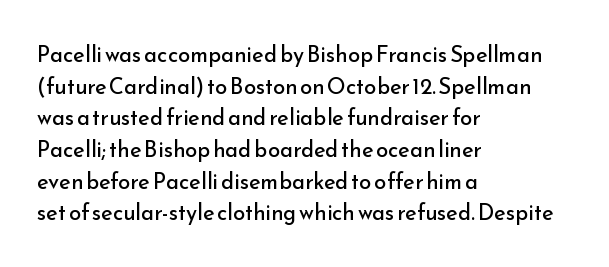
Q: Is the text bold? A: No.
Q: Is the text italic (slanted)? A: No, it is upright.
Q: Is the text underlined? A: No.
Q: How is the paragraph aligned? A: Left-aligned.
Q: Is the spacing between letters normal or unusually wide? A: Normal.
Q: Is the spacing between lines tight, normal or loose? A: Normal.
